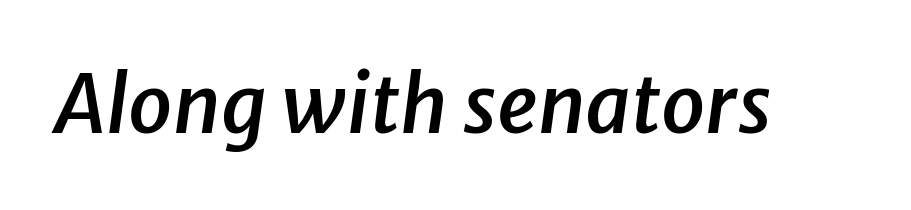
{"italic": "yes", "lean": "right", "slant_degrees": 8, "bold": "semi", "weight": "semibold", "width": "normal", "stroke_contrast": "low", "x_height": "medium", "monospaced": "no", "underline": "no", "letter_spacing": "normal", "letter_spacing_em": 0.0, "glyph_px": 79}
